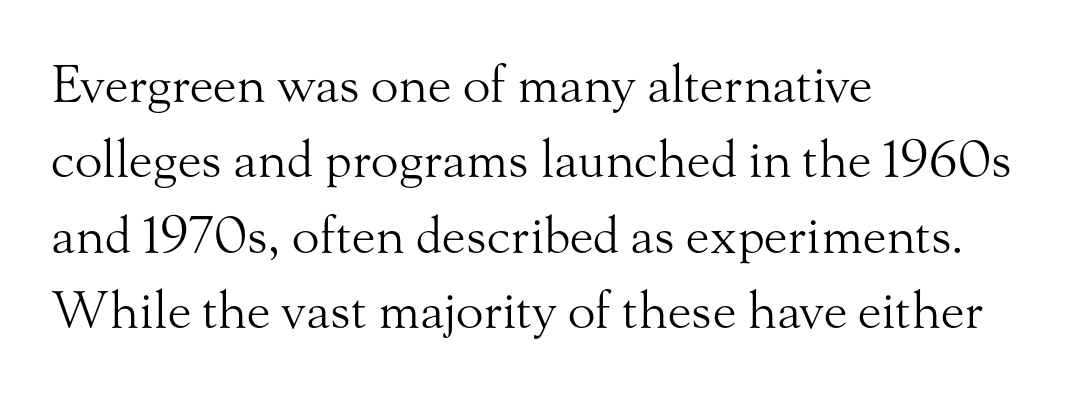
{"serif": "yes", "italic": "no", "bold": "no", "weight": "light", "width": "normal", "stroke_contrast": "medium", "x_height": "small", "monospaced": "no", "underline": "no", "align": "left", "line_spacing": "normal", "line_spacing_ratio": 1.48, "letter_spacing": "normal", "letter_spacing_em": 0.0, "glyph_px": 51}
